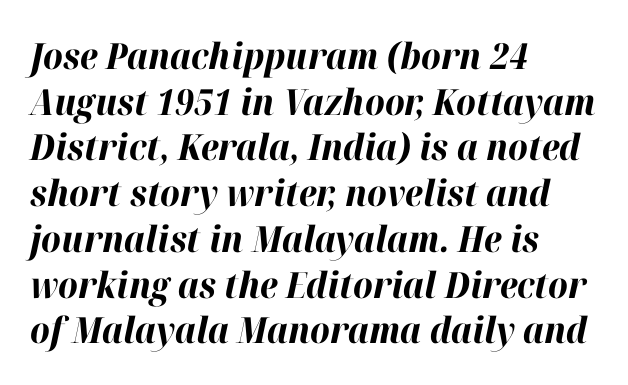
Q: Is the text bold? A: Yes.
Q: Is the text italic (slanted)? A: Yes, it leans right by about 12 degrees.
Q: Is the text underlined? A: No.
Q: How is the paragraph aligned? A: Left-aligned.
Q: Is the spacing between letters normal or unusually wide? A: Normal.
Q: Is the spacing between lines tight, normal or loose? A: Normal.
Q: Width (condensed, normal, or wide)? A: Normal.
Q: Stroke contrast? A: High.
Q: x-height? A: Medium.
Q: Monospaced? A: No.
